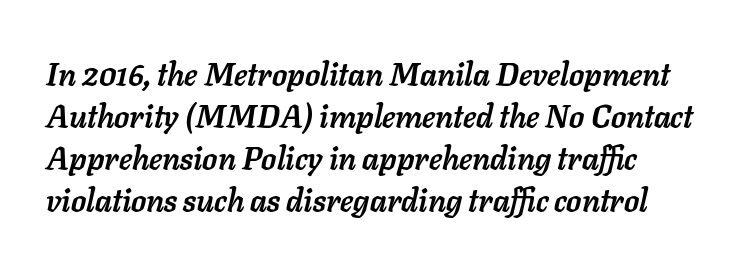
Q: Is the text bold? A: Yes.
Q: Is the text italic (slanted)? A: Yes, it leans right by about 11 degrees.
Q: Is the text underlined? A: No.
Q: Is the spacing between letters normal or unusually wide? A: Normal.
Q: Is the spacing between lines tight, normal or loose? A: Normal.
Q: Width (condensed, normal, or wide)? A: Normal.
Q: Stroke contrast? A: Low.
Q: x-height? A: Medium.
Q: Monospaced? A: No.
